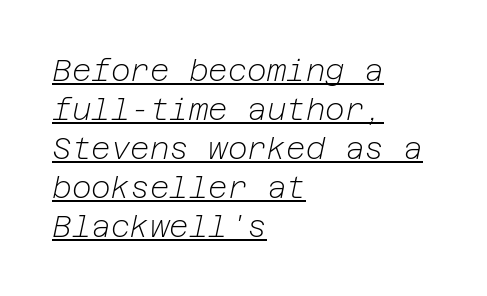
{"italic": "yes", "lean": "right", "slant_degrees": 12, "bold": "no", "weight": "light", "width": "normal", "stroke_contrast": "low", "x_height": "medium", "underline": "yes", "align": "left", "line_spacing": "normal", "line_spacing_ratio": 1.3, "letter_spacing": "normal", "letter_spacing_em": 0.0, "glyph_px": 30}
